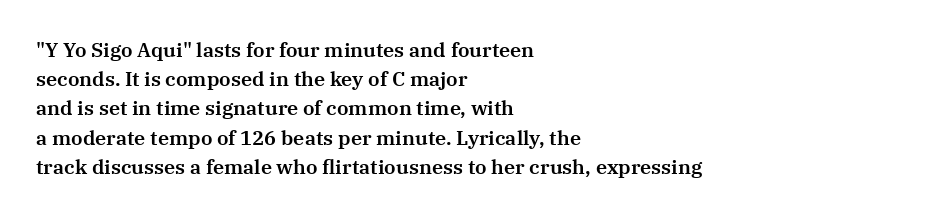
{"italic": "no", "underline": "no", "align": "left", "line_spacing": "normal", "line_spacing_ratio": 1.46, "letter_spacing": "normal", "letter_spacing_em": 0.0, "glyph_px": 20}
